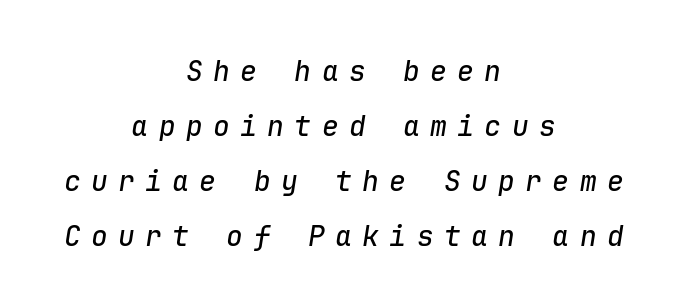
Q: Is the text italic (slanted)? A: Yes, it leans right by about 9 degrees.
Q: Is the text underlined? A: No.
Q: How is the paragraph aligned? A: Centered.
Q: Is the spacing between letters normal or unusually wide? A: Unusually wide.
Q: Is the spacing between lines tight, normal or loose? A: Loose.
Q: Width (condensed, normal, or wide)? A: Normal.
Q: Stroke contrast? A: Low.
Q: x-height? A: Medium.
Q: Monospaced? A: Yes.
